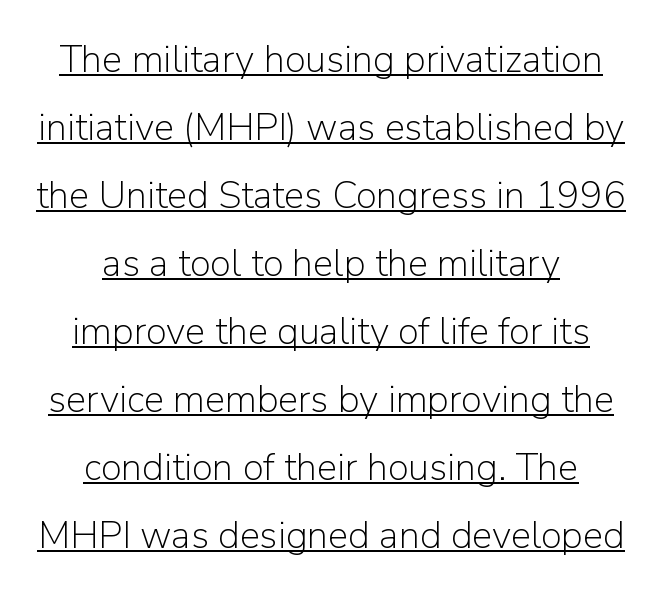
{"serif": "no", "italic": "no", "bold": "no", "weight": "light", "width": "normal", "stroke_contrast": "low", "x_height": "medium", "monospaced": "no", "underline": "yes", "align": "center", "line_spacing_ratio": 1.79, "letter_spacing": "normal", "letter_spacing_em": 0.0, "glyph_px": 38}
